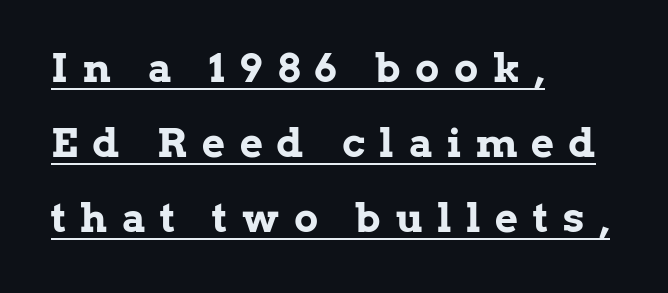
Q: Is the text bold? A: Yes.
Q: Is the text italic (slanted)? A: No, it is upright.
Q: Is the typeface a serif or a sans-serif typeface? A: Serif.
Q: Is the text underlined? A: Yes.
Q: How is the paragraph aligned? A: Left-aligned.
Q: Is the spacing between letters normal or unusually wide? A: Unusually wide.
Q: Width (condensed, normal, or wide)? A: Normal.
Q: Stroke contrast? A: Low.
Q: x-height? A: Medium.
Q: Monospaced? A: No.
